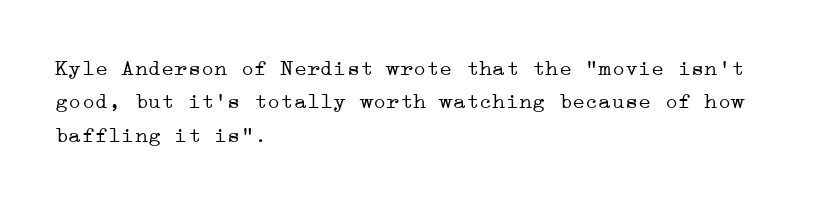
Q: Is the text bold? A: No.
Q: Is the text italic (slanted)? A: No, it is upright.
Q: Is the text underlined? A: No.
Q: How is the paragraph aligned? A: Left-aligned.
Q: Is the spacing between letters normal or unusually wide? A: Normal.
Q: Is the spacing between lines tight, normal or loose? A: Normal.
